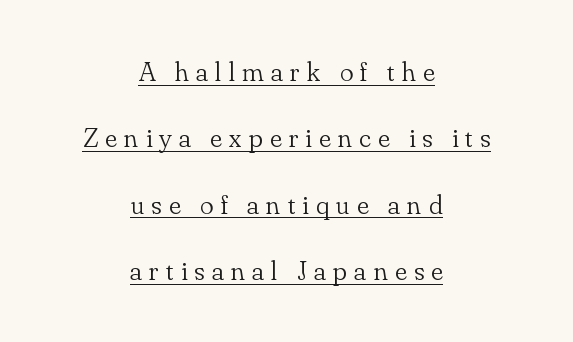
Q: Is the text bold? A: No.
Q: Is the text italic (slanted)? A: No, it is upright.
Q: Is the typeface a serif or a sans-serif typeface? A: Serif.
Q: Is the text underlined? A: Yes.
Q: How is the paragraph aligned? A: Centered.
Q: Is the spacing between letters normal or unusually wide? A: Unusually wide.
Q: Is the spacing between lines tight, normal or loose? A: Loose.
Q: Width (condensed, normal, or wide)? A: Normal.
Q: Stroke contrast? A: Low.
Q: x-height? A: Small.
Q: Monospaced? A: No.
